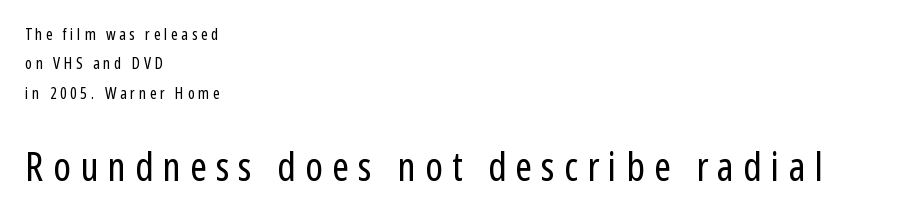
{"serif": "no", "italic": "no", "bold": "no", "weight": "regular", "width": "condensed", "stroke_contrast": "low", "x_height": "medium", "monospaced": "no", "underline": "no", "align": "left", "line_spacing_ratio": 1.83, "letter_spacing": "wide", "letter_spacing_em": 0.23, "larger_block": "second", "size_ratio": 2.5, "glyph_px": 40}
